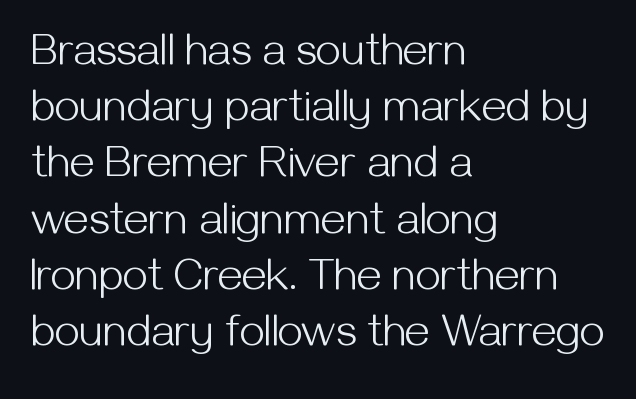
{"serif": "no", "italic": "no", "bold": "no", "weight": "light", "width": "normal", "stroke_contrast": "medium", "x_height": "medium", "monospaced": "no", "underline": "no", "align": "left", "line_spacing": "normal", "line_spacing_ratio": 1.25, "letter_spacing": "normal", "letter_spacing_em": 0.0, "glyph_px": 45}
